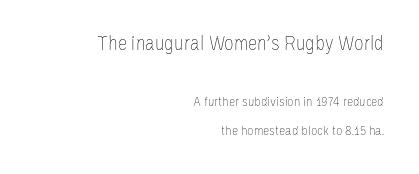
Vertical strokes here are truly vertical. This sample trades compactness for vertical openness between lines. These glyphs show unthickened strokes, regular width or finer. All the whitespace from short lines collects on the left. A bare baseline throughout the passage. Here the glyphs are tracked normally, forming tight word shapes.
